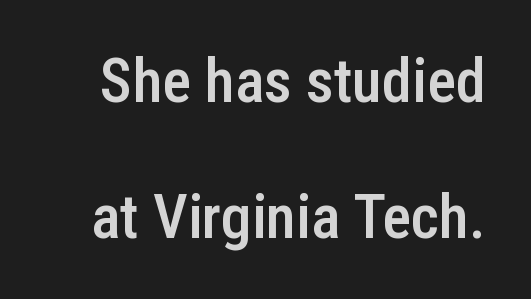
Varying glyph widths throughout — classic text-font behaviour. The characters display no serif detailing; their extremities are plain. On the weight axis this lands at semibold, roughly 600. Tracking here is standard; glyphs follow each other at the usual distance. If you measured baseline to baseline, you'd find a long distance. The space directly below the letters is spotless.
